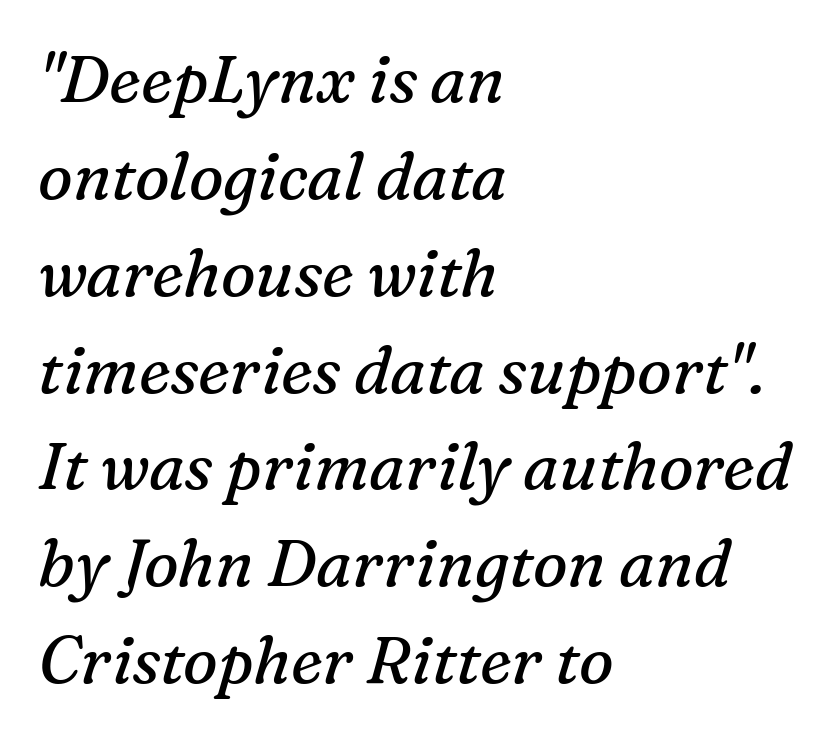
The image shows 65 px regular-weight serif type, italic (leaning right); set left-aligned, normal line spacing (1.49x), normal letter spacing, not underlined; medium stroke contrast and a medium x-height.
